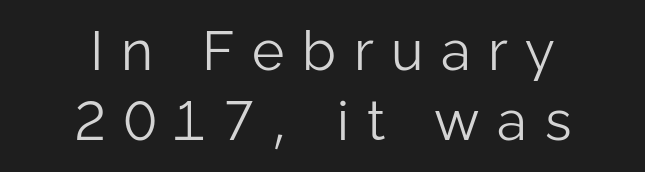
{"serif": "no", "italic": "no", "bold": "no", "weight": "light", "width": "normal", "stroke_contrast": "low", "x_height": "medium", "monospaced": "no", "underline": "no", "align": "center", "line_spacing": "normal", "line_spacing_ratio": 1.28, "letter_spacing": "wide", "letter_spacing_em": 0.32, "glyph_px": 55}
